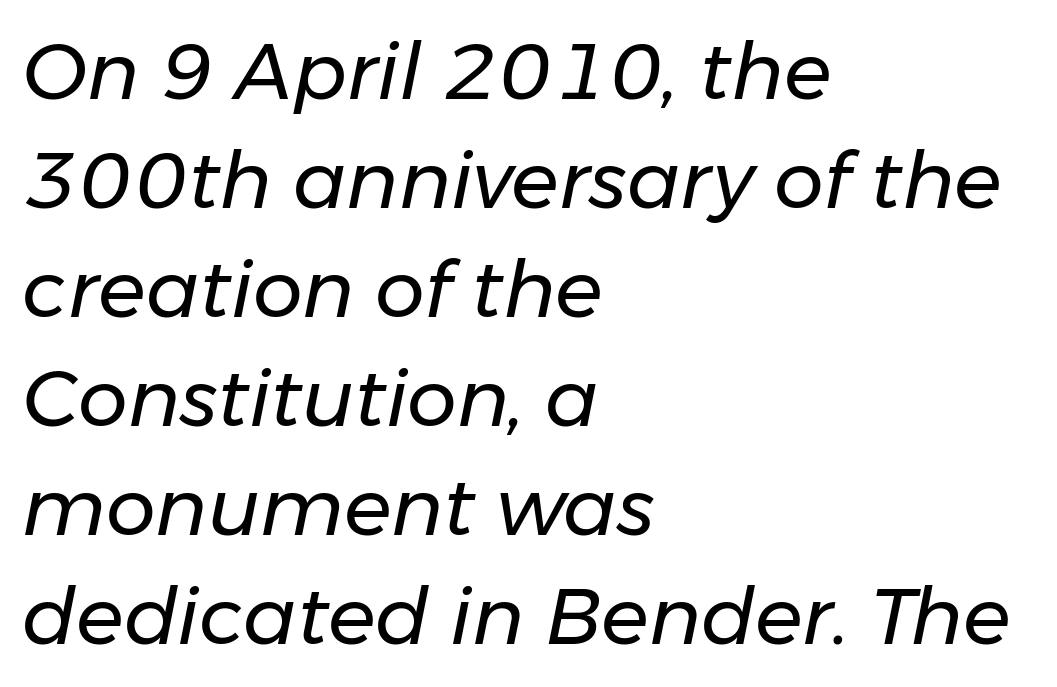
The image shows 79 px regular-weight type, italic (leaning right); set left-aligned, normal line spacing (1.38x), normal letter spacing, not underlined; low stroke contrast and a medium x-height.
